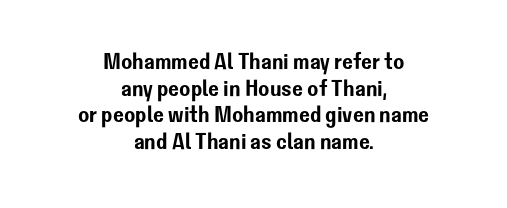
{"italic": "no", "underline": "no", "align": "center", "line_spacing_ratio": 1.16, "letter_spacing": "normal", "letter_spacing_em": 0.0, "glyph_px": 23}
